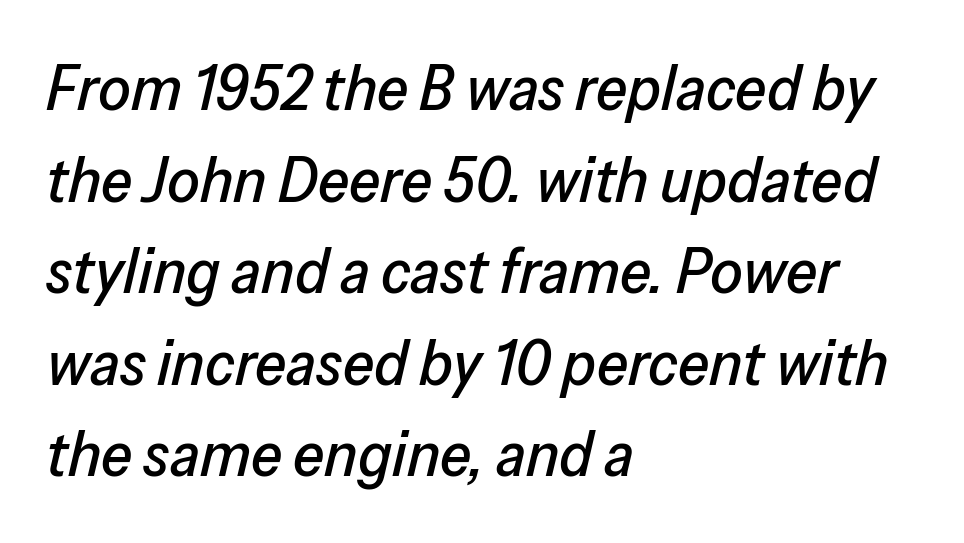
Q: Is the text italic (slanted)? A: Yes, it leans right by about 13 degrees.
Q: Is the text underlined? A: No.
Q: How is the paragraph aligned? A: Left-aligned.
Q: Is the spacing between letters normal or unusually wide? A: Normal.
Q: Is the spacing between lines tight, normal or loose? A: Normal.
Q: Width (condensed, normal, or wide)? A: Normal.
Q: Stroke contrast? A: Low.
Q: x-height? A: Medium.
Q: Monospaced? A: No.
